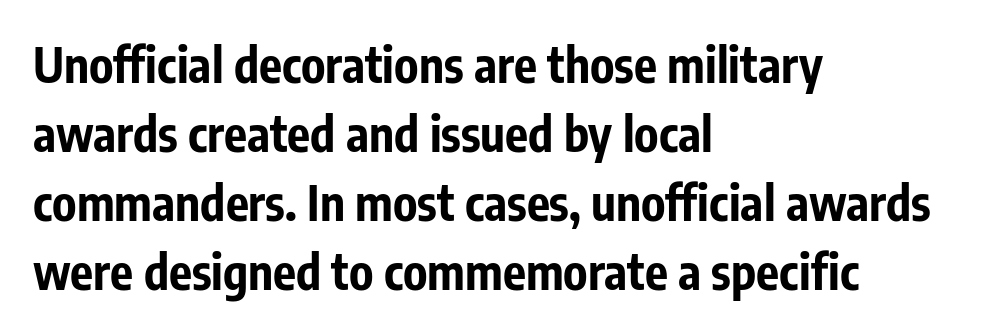
Alignment: flush left. Posture: vertical. The letters are bold, with thick, heavy strokes. The letters advance in unequal steps, a hallmark of proportional type.
